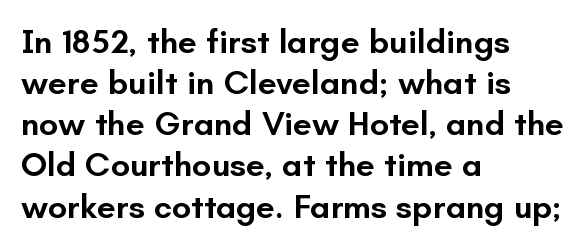
{"serif": "no", "italic": "no", "bold": "semi", "weight": "semibold", "width": "normal", "stroke_contrast": "low", "x_height": "small", "monospaced": "no", "underline": "no", "align": "left", "line_spacing_ratio": 1.21, "letter_spacing": "normal", "letter_spacing_em": 0.0, "glyph_px": 34}
